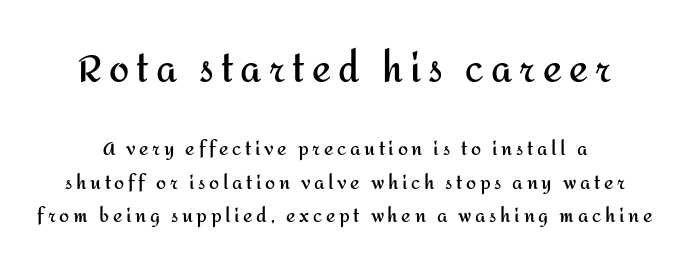
Thick stems and heavy bowls — unmistakably bold. This is the regular roman posture of the typeface. The type family on display is of the sans-serif kind. Note the varied advance widths — an 'i' is clearly narrower than an 'm'. Clear beneath every line of the passage.
